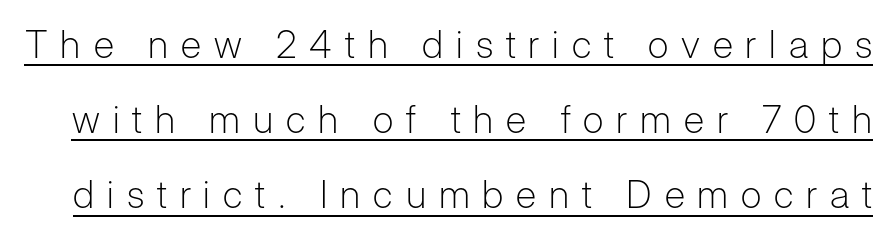
Q: Is the text bold? A: No.
Q: Is the text italic (slanted)? A: No, it is upright.
Q: Is the typeface a serif or a sans-serif typeface? A: Sans-serif.
Q: Is the text underlined? A: Yes.
Q: Is the spacing between letters normal or unusually wide? A: Unusually wide.
Q: Is the spacing between lines tight, normal or loose? A: Loose.
Q: Width (condensed, normal, or wide)? A: Normal.
Q: Stroke contrast? A: Low.
Q: x-height? A: Medium.
Q: Monospaced? A: No.
